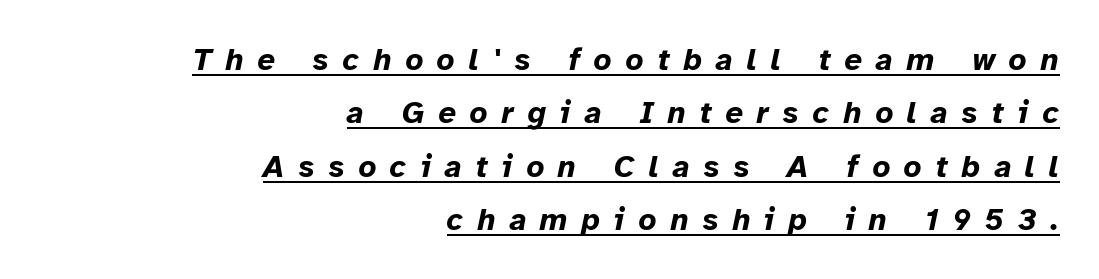
Q: Is the text bold? A: Yes.
Q: Is the text italic (slanted)? A: Yes, it leans right by about 12 degrees.
Q: Is the text underlined? A: Yes.
Q: How is the paragraph aligned? A: Right-aligned.
Q: Is the spacing between letters normal or unusually wide? A: Unusually wide.
Q: Width (condensed, normal, or wide)? A: Normal.
Q: Stroke contrast? A: Low.
Q: x-height? A: Medium.
Q: Monospaced? A: No.
